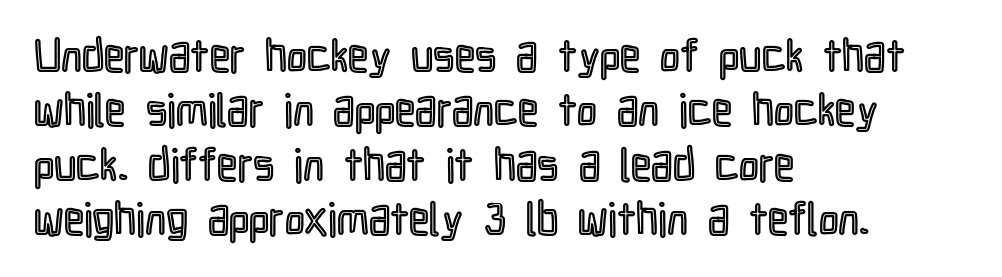
Spacing verdict: proportional, widths tailored to each character. In CSS terms this would be text-align: left. The rendering keeps characters at their native spacing. The type sits square on the baseline with zero lean. No word sits above an underline.
